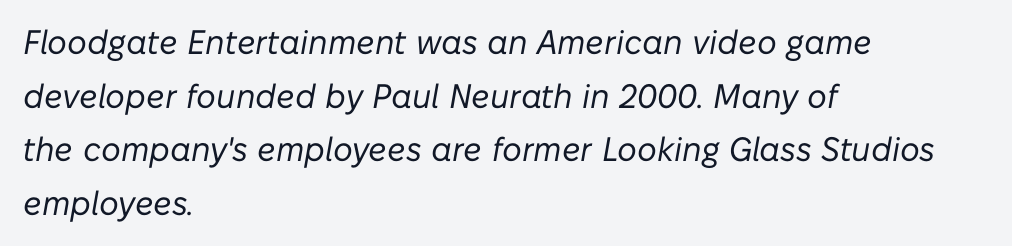
Regarding leading, the lines here are spaced in the standard way. In terms of letterspacing, this is plain default setting. These lines are set flush left with a ragged right edge. A light-to-regular cut is what we see here. Just letters on the line, the space beneath them empty.
